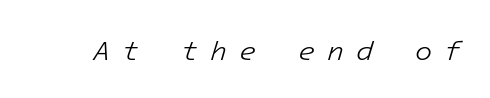
{"italic": "yes", "lean": "right", "slant_degrees": 16, "bold": "no", "weight": "light", "width": "normal", "stroke_contrast": "low", "x_height": "medium", "underline": "no", "letter_spacing": "wide", "letter_spacing_em": 0.43, "glyph_px": 28}
